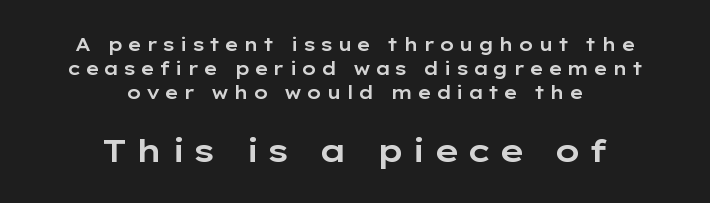
The image shows 32 px wide sans-serif type, upright; set centered, normal line spacing (1.32x), unusually wide letter spacing (+0.23 em), not underlined; the second (bottom) block is 1.78x larger; low stroke contrast and a medium x-height.
